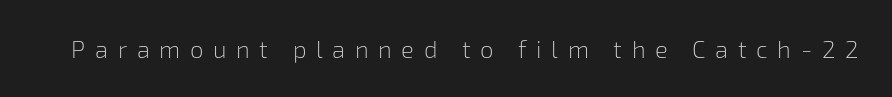
The image shows 24 px text type, upright; set unusually wide letter spacing (+0.4 em), not underlined.
